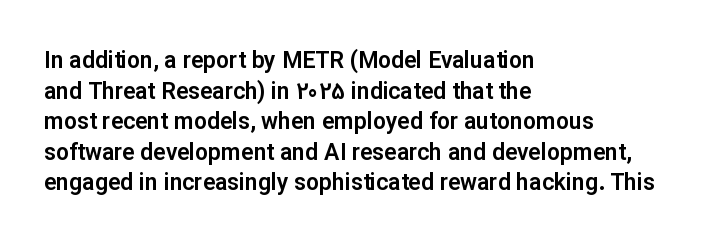
Q: Is the text italic (slanted)? A: No, it is upright.
Q: Is the text underlined? A: No.
Q: How is the paragraph aligned? A: Left-aligned.
Q: Is the spacing between letters normal or unusually wide? A: Normal.
Q: Is the spacing between lines tight, normal or loose? A: Normal.
